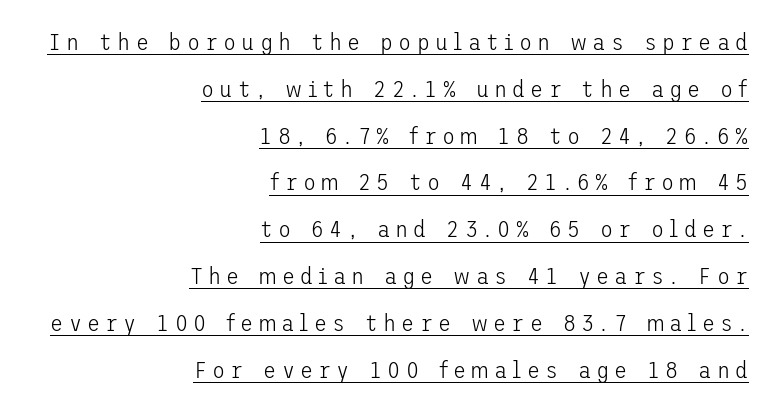
{"italic": "no", "bold": "no", "underline": "yes", "align": "right", "line_spacing": "loose", "line_spacing_ratio": 1.95, "letter_spacing": "wide", "letter_spacing_em": 0.21, "glyph_px": 24}
